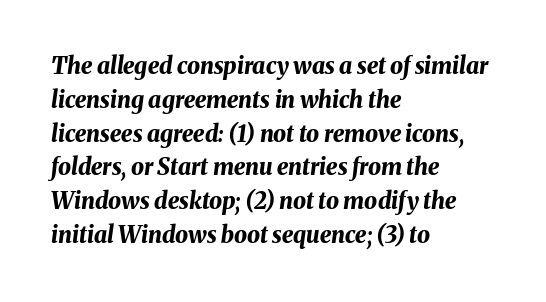
{"italic": "yes", "lean": "right", "slant_degrees": 8, "bold": "yes", "underline": "no", "align": "left", "line_spacing": "normal", "line_spacing_ratio": 1.47, "letter_spacing": "normal", "letter_spacing_em": 0.0, "glyph_px": 23}
